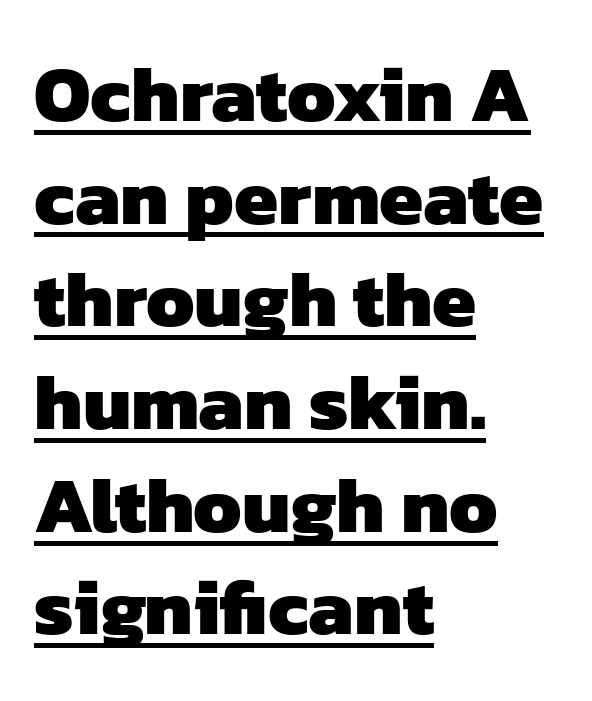
The image shows 79 px heavy sans-serif type; set left-aligned, normal line spacing (1.3x), normal letter spacing, underlined; low stroke contrast and a medium x-height.
